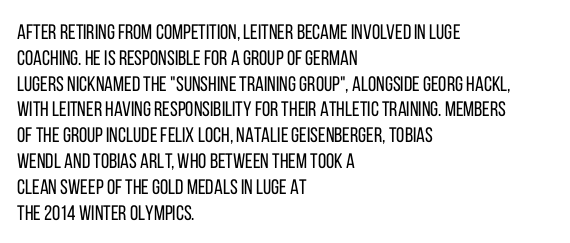
Visually the block forms a straight wall on the left and a jagged coastline on the right. This sample uses plain, unmodified letter spacing. The face looks like a standard text weight, possibly lighter. Check under the words: just untouched page. Does the lettering tilt? It doesn't — this is upright.
